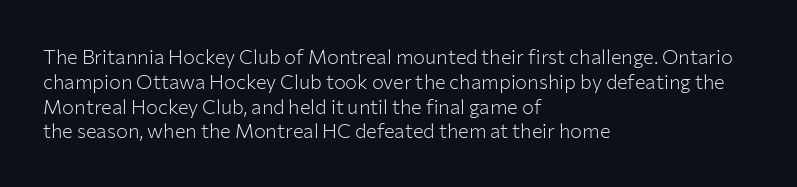
The image shows 20 px text type, upright; set left-aligned, line spacing 1.24x, normal letter spacing, not underlined.
